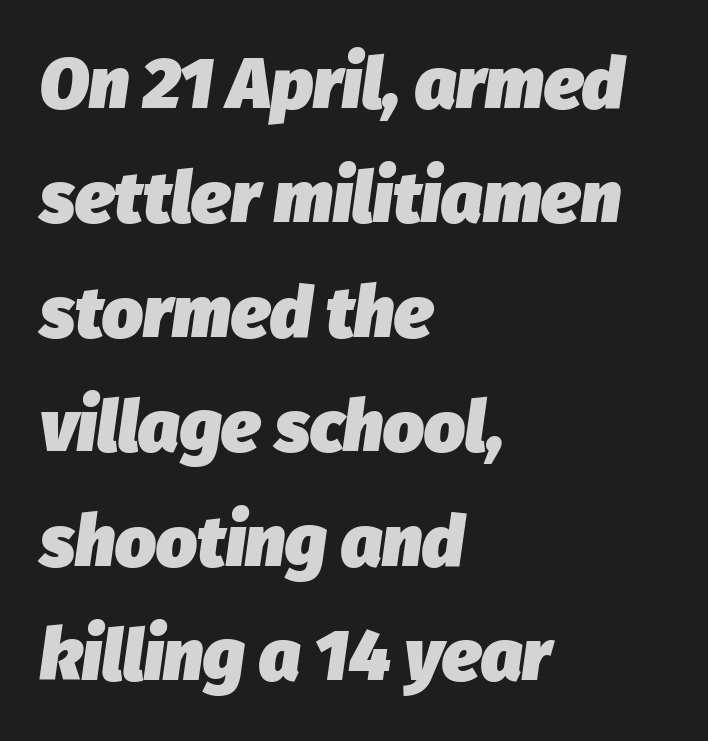
The image shows 72 px heavy type, italic (leaning right); set left-aligned, normal line spacing (1.59x), normal letter spacing, not underlined; low stroke contrast and a medium x-height.
